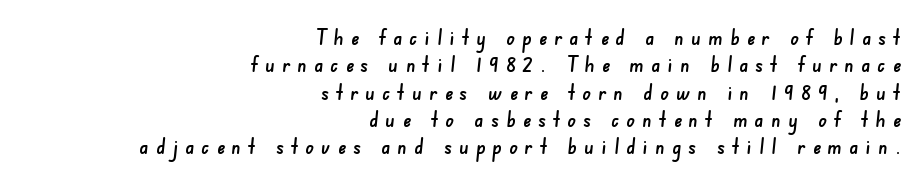
{"underline": "no", "align": "right", "line_spacing": "normal", "line_spacing_ratio": 1.3, "letter_spacing": "wide", "letter_spacing_em": 0.35, "glyph_px": 21}
